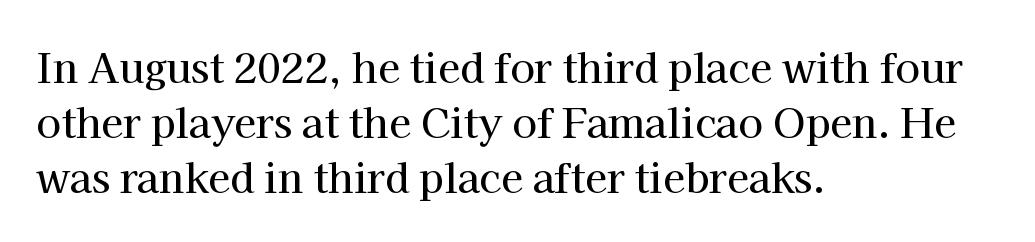
If you measured baseline to baseline, you'd find a middling distance. Letter spacing: default. Compared with a centered layout, this one pins lines to the left instead. Has an underline been added? It has not. This is roman type, the default non-slanted kind. Observe the serifs anchoring each vertical stroke in this sample.
